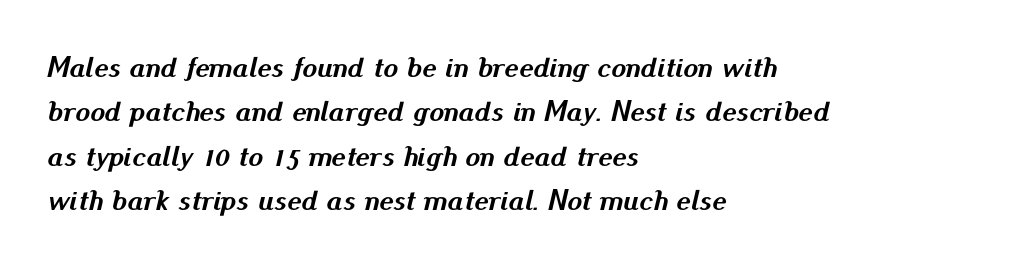
Q: Is the text bold? A: Yes.
Q: Is the text italic (slanted)? A: Yes, it leans right by about 13 degrees.
Q: Is the text underlined? A: No.
Q: How is the paragraph aligned? A: Left-aligned.
Q: Is the spacing between letters normal or unusually wide? A: Normal.
Q: Is the spacing between lines tight, normal or loose? A: Normal.
Q: Width (condensed, normal, or wide)? A: Normal.
Q: Stroke contrast? A: Medium.
Q: x-height? A: Small.
Q: Monospaced? A: No.
